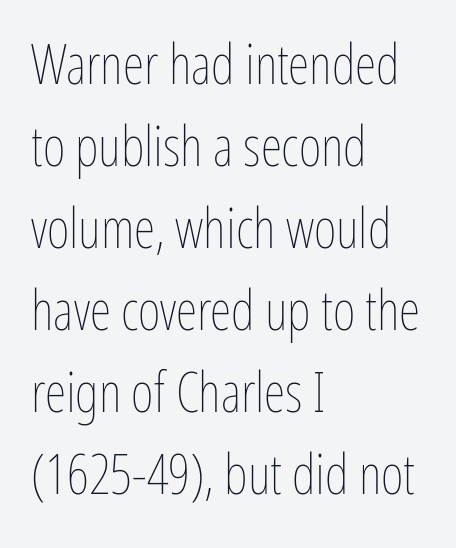
The image shows 55 px thin, condensed type, upright; set left-aligned, normal line spacing (1.49x), normal letter spacing, not underlined; low stroke contrast and a medium x-height.
